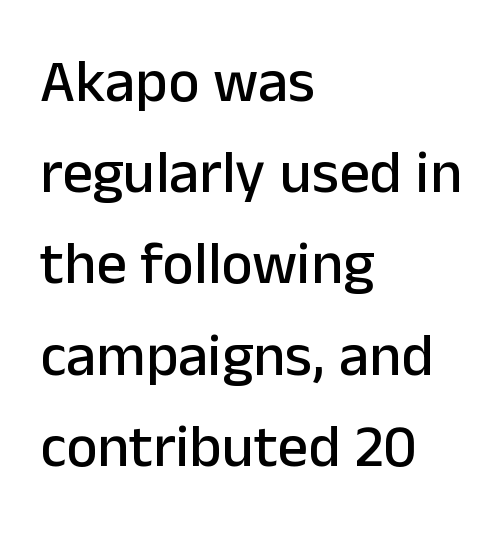
The image shows 60 px sans-serif type, upright; set left-aligned, normal line spacing (1.52x), normal letter spacing, not underlined; low stroke contrast and a medium x-height.
